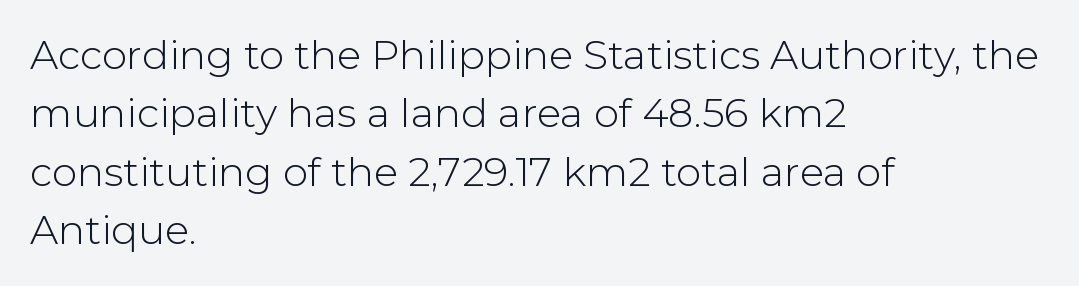
{"serif": "no", "italic": "no", "bold": "no", "weight": "light", "width": "normal", "stroke_contrast": "low", "x_height": "medium", "monospaced": "no", "underline": "no", "align": "left", "line_spacing": "normal", "line_spacing_ratio": 1.46, "letter_spacing": "normal", "letter_spacing_em": 0.0, "glyph_px": 40}
